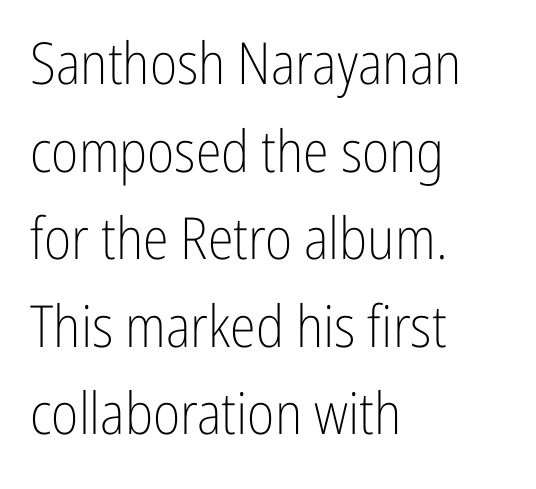
The image shows 58 px light, condensed sans-serif type, upright; set left-aligned, normal line spacing (1.51x), normal letter spacing, not underlined; low stroke contrast and a medium x-height.
